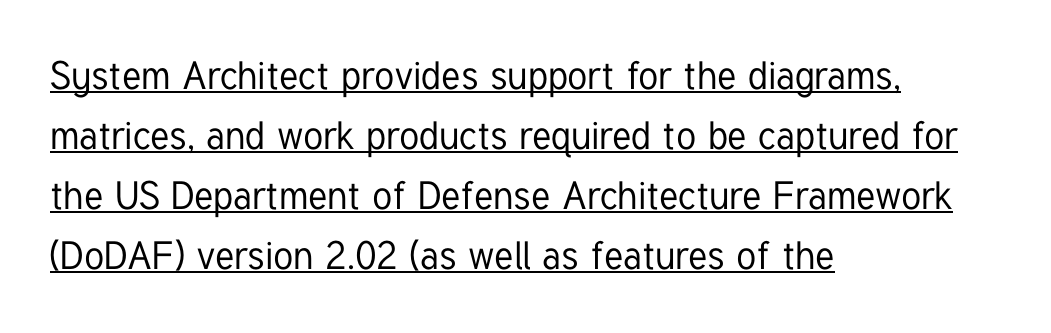
Q: Is the text italic (slanted)? A: No, it is upright.
Q: Is the typeface a serif or a sans-serif typeface? A: Sans-serif.
Q: Is the text underlined? A: Yes.
Q: How is the paragraph aligned? A: Left-aligned.
Q: Is the spacing between letters normal or unusually wide? A: Normal.
Q: Is the spacing between lines tight, normal or loose? A: Normal.
Q: Width (condensed, normal, or wide)? A: Condensed.
Q: Stroke contrast? A: Low.
Q: x-height? A: Medium.
Q: Monospaced? A: No.
